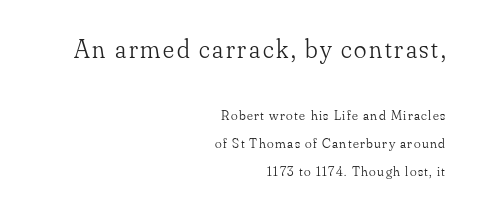
Q: Is the text bold? A: No.
Q: Is the text italic (slanted)? A: No, it is upright.
Q: Is the text underlined? A: No.
Q: How is the paragraph aligned? A: Right-aligned.
Q: Is the spacing between lines tight, normal or loose? A: Loose.
Q: Which block of text is set in a larger size, the first (top) or the second (bottom)? A: The first (top) one.
